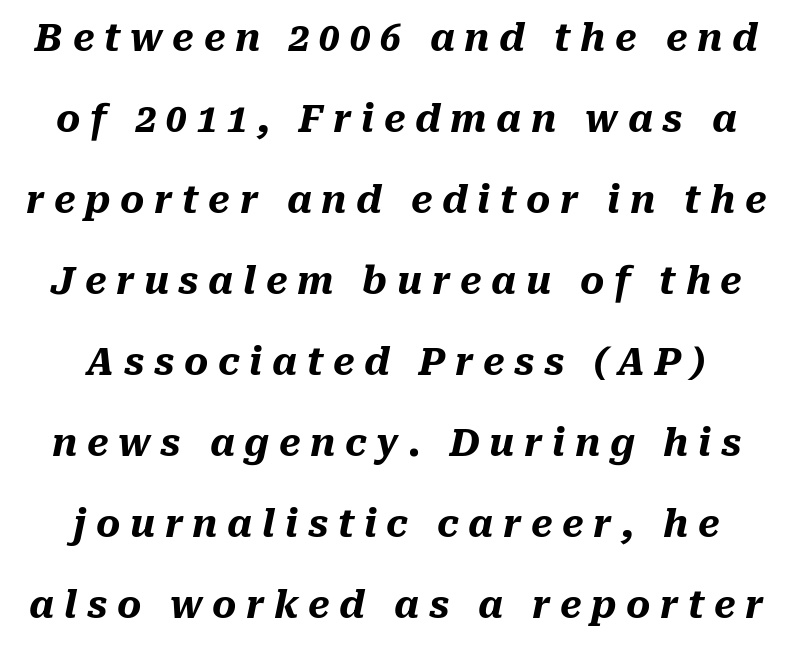
{"italic": "yes", "lean": "right", "slant_degrees": 10, "bold": "yes", "weight": "heavy", "width": "normal", "stroke_contrast": "medium", "x_height": "medium", "monospaced": "no", "underline": "no", "align": "center", "line_spacing": "loose", "line_spacing_ratio": 2.19, "letter_spacing": "wide", "letter_spacing_em": 0.26, "glyph_px": 37}
